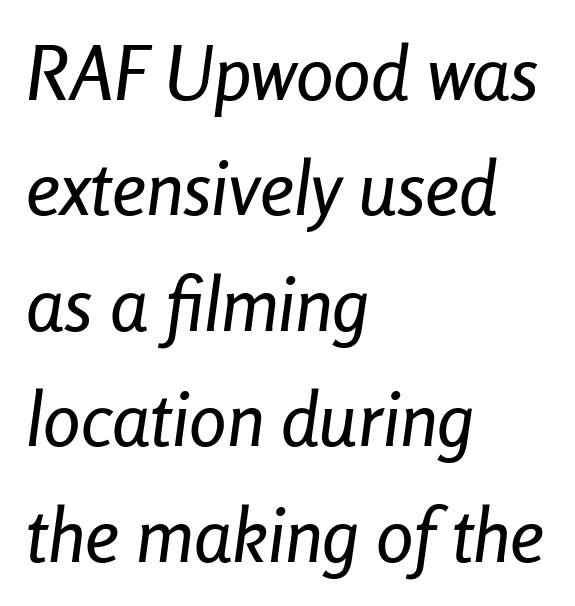
Characters follow at the spacing the type designer built in. Think of a printed novel: that variable character pitch is what you see here. The lines sit at an ordinary, default distance from one another. The text block is weighted toward the left margin, trailing off unevenly rightward. Clear beneath every line of the passage. Posture: slanted.
